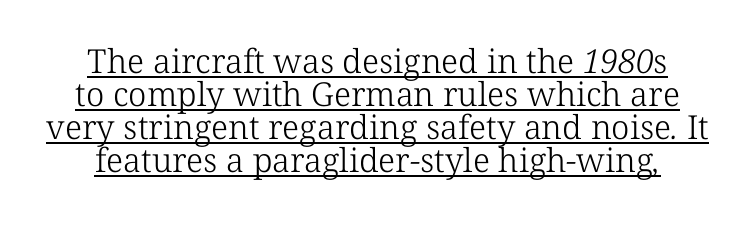
These lines are rendered in a variable-pitch font. Standard letterfit; no display-style spreading of the glyphs. How would I describe the line gaps? Narrow and economical. This is underlined copy, the kind a proofreader might mark for attention. The characters display serif detailing at their extremities. Stroke mass is kept to a normal reading level or below.
